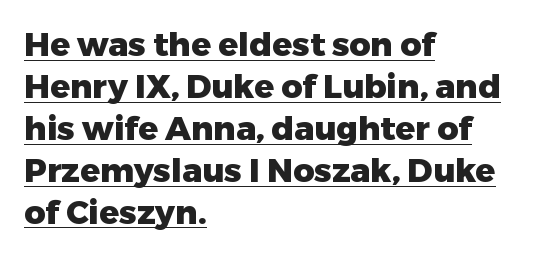
The image shows 33 px heavy sans-serif type, upright; set left-aligned, normal line spacing (1.27x), normal letter spacing, underlined; low stroke contrast and a medium x-height.
